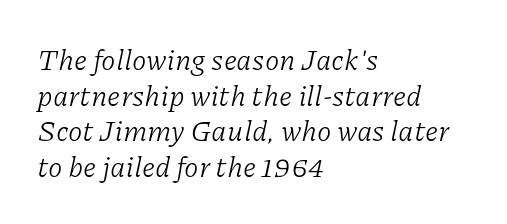
{"serif": "yes", "italic": "yes", "lean": "right", "slant_degrees": 11, "bold": "no", "weight": "light", "width": "normal", "stroke_contrast": "low", "x_height": "medium", "monospaced": "no", "underline": "no", "align": "left", "line_spacing_ratio": 1.23, "letter_spacing": "normal", "letter_spacing_em": 0.0, "glyph_px": 29}
